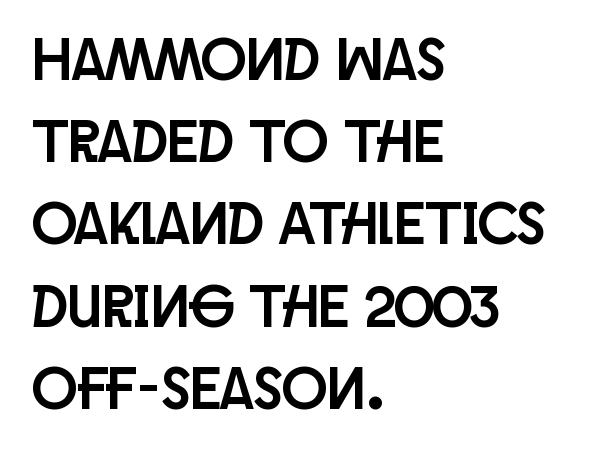
Bare-footed words on every line. Posture: upright roman. A student would call this left alignment; a typographer would say flush left, rag right. The rendering uses natural spacing where letterforms have individual widths. Nothing sits at the stroke ends, so this counts as sans-serif.
